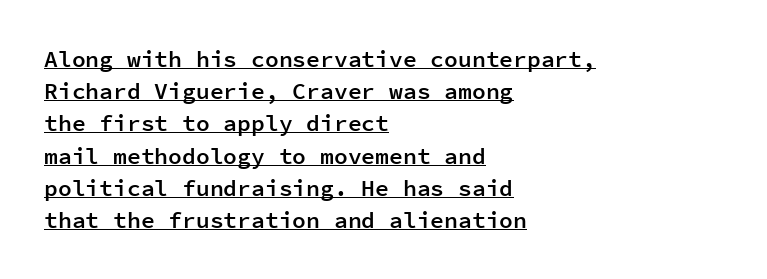
Q: Is the text bold? A: Semi-bold.
Q: Is the text italic (slanted)? A: No, it is upright.
Q: Is the text underlined? A: Yes.
Q: How is the paragraph aligned? A: Left-aligned.
Q: Is the spacing between letters normal or unusually wide? A: Normal.
Q: Is the spacing between lines tight, normal or loose? A: Normal.
